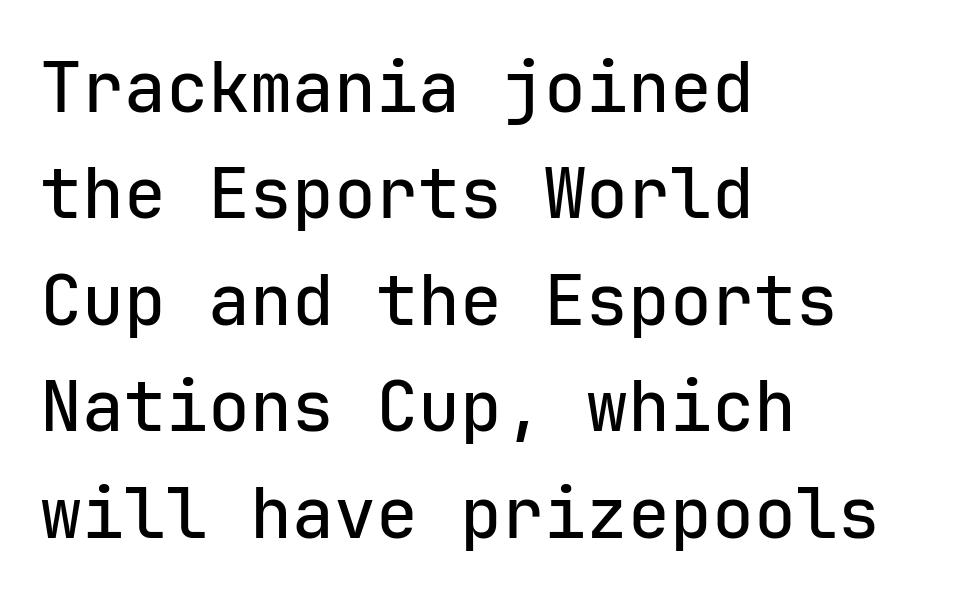
Glance below the letters and you will spot only blank space. What stands out about the letter spacing? Nothing — it is the standard amount. Reading down the column, the eye jumps a familiar distance to each next line. Vertical strokes here are truly vertical. Leftover space on each line is placed entirely after the last word.
